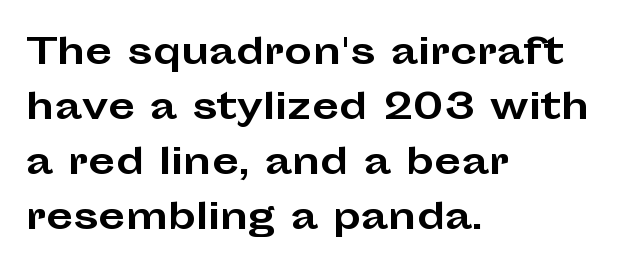
Q: Is the text bold? A: Yes.
Q: Is the text italic (slanted)? A: No, it is upright.
Q: Is the typeface a serif or a sans-serif typeface? A: Sans-serif.
Q: Is the text underlined? A: No.
Q: How is the paragraph aligned? A: Left-aligned.
Q: Is the spacing between letters normal or unusually wide? A: Normal.
Q: Is the spacing between lines tight, normal or loose? A: Normal.
Q: Width (condensed, normal, or wide)? A: Wide.
Q: Stroke contrast? A: Low.
Q: x-height? A: Medium.
Q: Monospaced? A: No.
